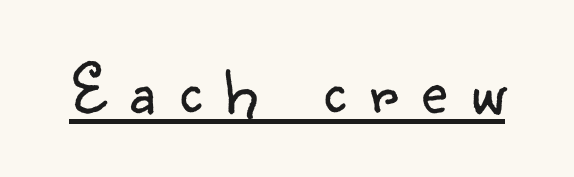
Q: Is the text bold? A: No.
Q: Is the text italic (slanted)? A: No, it is upright.
Q: Is the typeface a serif or a sans-serif typeface? A: Sans-serif.
Q: Is the text underlined? A: Yes.
Q: Is the spacing between letters normal or unusually wide? A: Unusually wide.
Q: Width (condensed, normal, or wide)? A: Normal.
Q: Stroke contrast? A: Low.
Q: x-height? A: Small.
Q: Monospaced? A: No.
